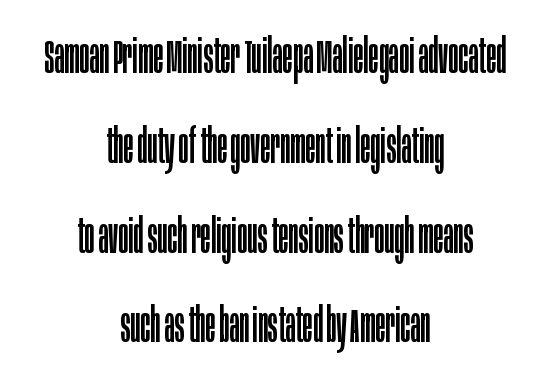
Q: Is the text bold? A: No.
Q: Is the text italic (slanted)? A: No, it is upright.
Q: Is the typeface a serif or a sans-serif typeface? A: Sans-serif.
Q: Is the text underlined? A: No.
Q: How is the paragraph aligned? A: Centered.
Q: Is the spacing between letters normal or unusually wide? A: Normal.
Q: Is the spacing between lines tight, normal or loose? A: Loose.
Q: Width (condensed, normal, or wide)? A: Condensed.
Q: Stroke contrast? A: Low.
Q: x-height? A: Large.
Q: Monospaced? A: No.
